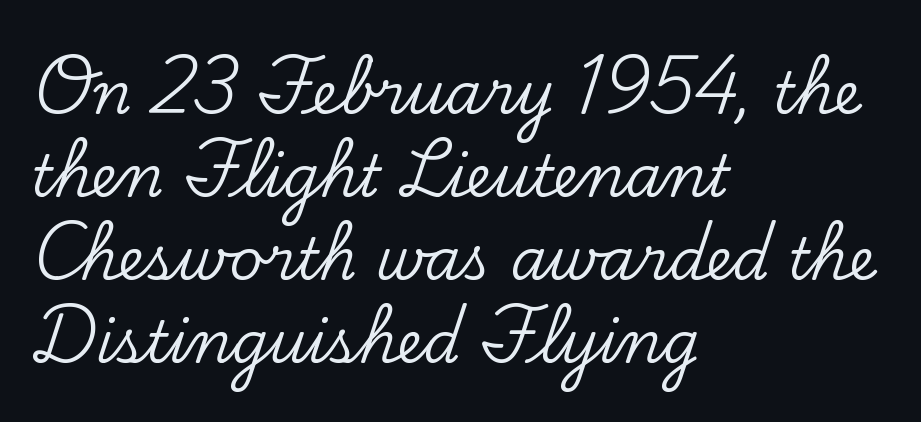
{"serif": "yes", "width": "normal", "stroke_contrast": "low", "x_height": "small", "monospaced": "no", "underline": "no", "align": "left", "line_spacing": "normal", "line_spacing_ratio": 1.43, "letter_spacing": "normal", "letter_spacing_em": 0.0, "glyph_px": 58}
